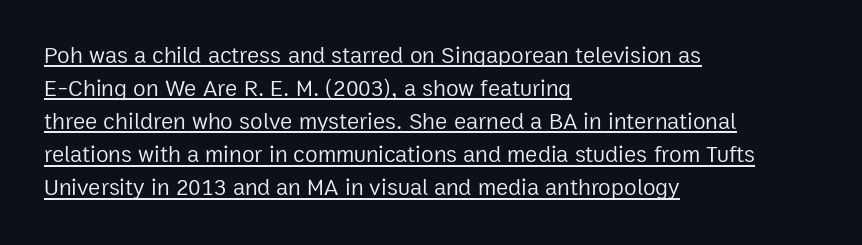
The image shows 23 px text type, upright; set left-aligned, normal line spacing (1.44x), normal letter spacing, underlined.
